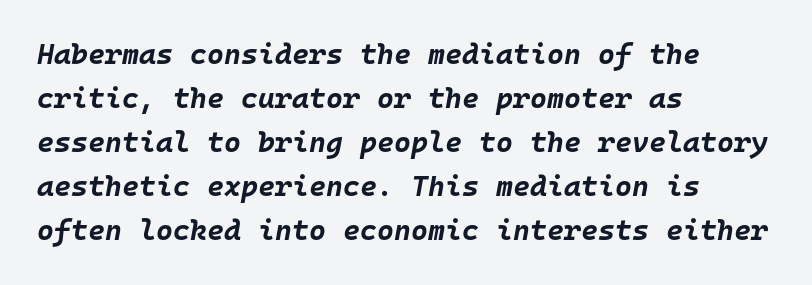
Tracking here is standard; glyphs follow each other at the usual distance. Honestly, there is no underline to notice here at all. Note the uniform advance width — an 'i' takes as much space as an 'm'. This rendering uses left alignment, leaving the right contour irregular.
